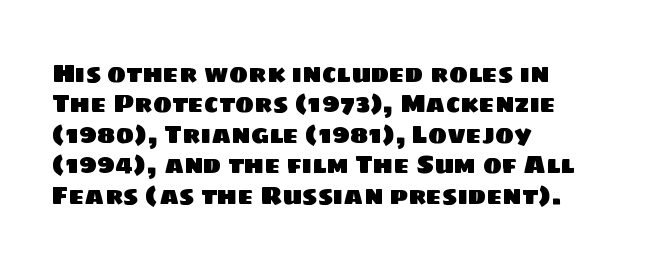
Q: Is the text underlined? A: No.
Q: How is the paragraph aligned? A: Left-aligned.
Q: Is the spacing between letters normal or unusually wide? A: Normal.
